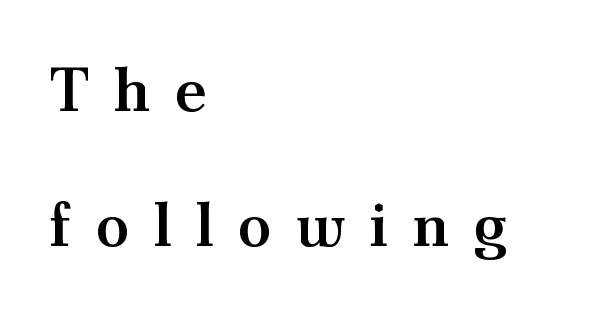
Q: Is the text bold? A: Semi-bold.
Q: Is the text italic (slanted)? A: No, it is upright.
Q: Is the typeface a serif or a sans-serif typeface? A: Serif.
Q: Is the text underlined? A: No.
Q: How is the paragraph aligned? A: Left-aligned.
Q: Is the spacing between letters normal or unusually wide? A: Unusually wide.
Q: Is the spacing between lines tight, normal or loose? A: Loose.
Q: Width (condensed, normal, or wide)? A: Normal.
Q: Stroke contrast? A: Medium.
Q: x-height? A: Small.
Q: Monospaced? A: No.
